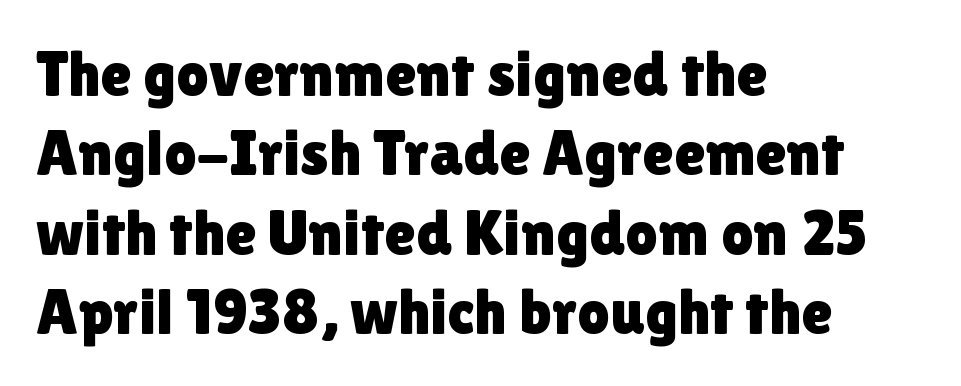
Q: Is the text italic (slanted)? A: No, it is upright.
Q: Is the typeface a serif or a sans-serif typeface? A: Sans-serif.
Q: Is the text underlined? A: No.
Q: How is the paragraph aligned? A: Left-aligned.
Q: Is the spacing between letters normal or unusually wide? A: Normal.
Q: Width (condensed, normal, or wide)? A: Normal.
Q: Stroke contrast? A: Low.
Q: x-height? A: Medium.
Q: Monospaced? A: No.
